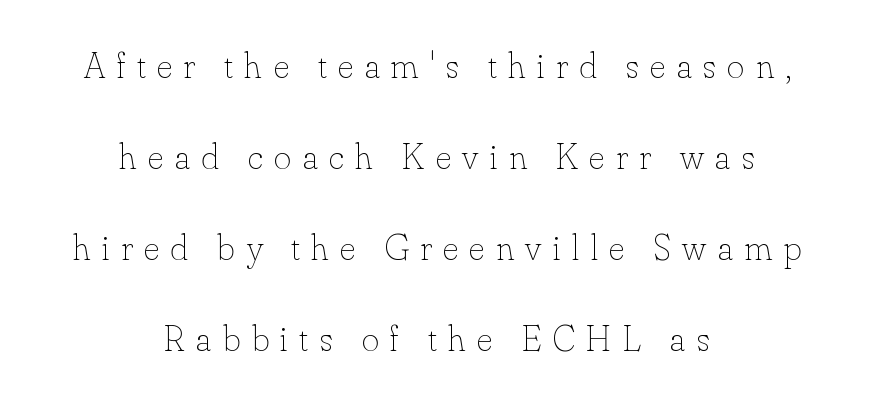
{"italic": "no", "bold": "no", "weight": "thin", "width": "normal", "stroke_contrast": "low", "x_height": "small", "monospaced": "no", "underline": "no", "align": "center", "line_spacing": "loose", "line_spacing_ratio": 2.46, "letter_spacing": "wide", "letter_spacing_em": 0.31, "glyph_px": 37}
